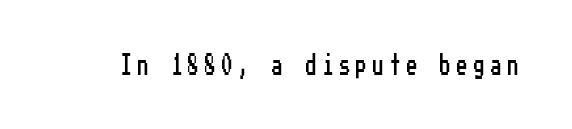
The area under the type is left untouched. Words appear elongated and porous because spacing is wide. Does the lettering tilt? It doesn't — this is upright.
